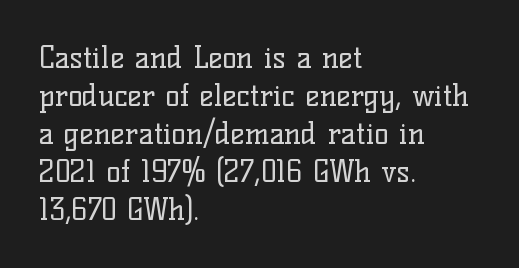
The space between consecutive lines is moderate. This sample is left-justified, so line endings fall wherever the words run out. Italic? Not at all — the glyphs are vertical. The glyphs are unaccompanied by any horizontal stroke below them. Compared with a typical body face, this is equally light or lighter still. Proportional: the letters do not fall into vertical columns.
